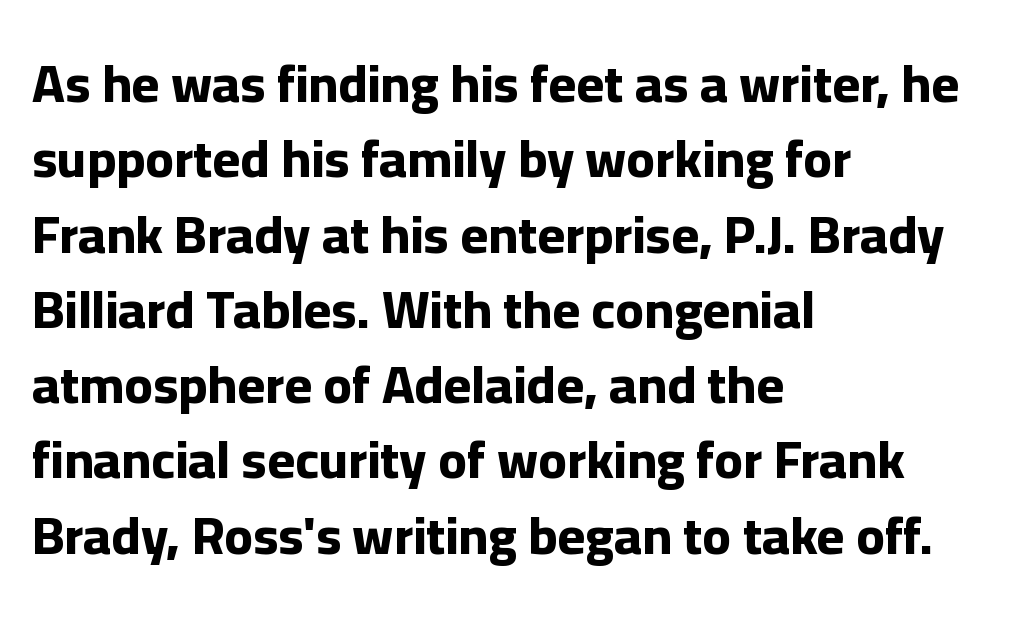
The image shows 53 px bold sans-serif type, upright; set left-aligned, normal line spacing (1.42x), normal letter spacing, not underlined; low stroke contrast and a medium x-height.
